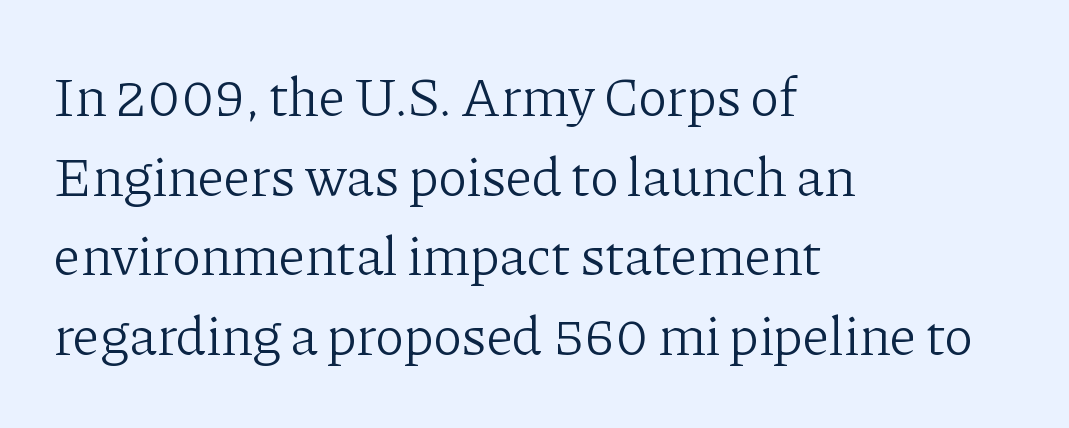
{"serif": "yes", "italic": "no", "bold": "no", "weight": "light", "width": "normal", "stroke_contrast": "low", "x_height": "medium", "monospaced": "no", "underline": "no", "align": "left", "line_spacing": "normal", "line_spacing_ratio": 1.45, "letter_spacing": "normal", "letter_spacing_em": 0.0, "glyph_px": 55}
